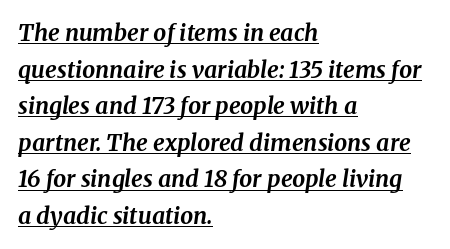
Q: Is the text bold? A: Yes.
Q: Is the text italic (slanted)? A: Yes, it leans right by about 8 degrees.
Q: Is the text underlined? A: Yes.
Q: How is the paragraph aligned? A: Left-aligned.
Q: Is the spacing between letters normal or unusually wide? A: Normal.
Q: Is the spacing between lines tight, normal or loose? A: Normal.
